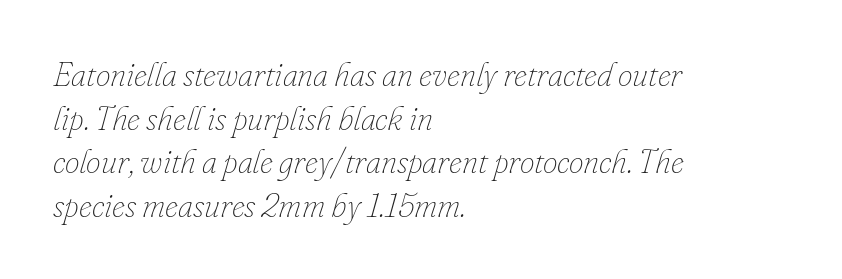
Q: Is the text bold? A: No.
Q: Is the text italic (slanted)? A: Yes, it leans right by about 16 degrees.
Q: Is the text underlined? A: No.
Q: How is the paragraph aligned? A: Left-aligned.
Q: Is the spacing between letters normal or unusually wide? A: Normal.
Q: Is the spacing between lines tight, normal or loose? A: Normal.
Q: Width (condensed, normal, or wide)? A: Normal.
Q: Stroke contrast? A: Low.
Q: x-height? A: Small.
Q: Monospaced? A: No.
